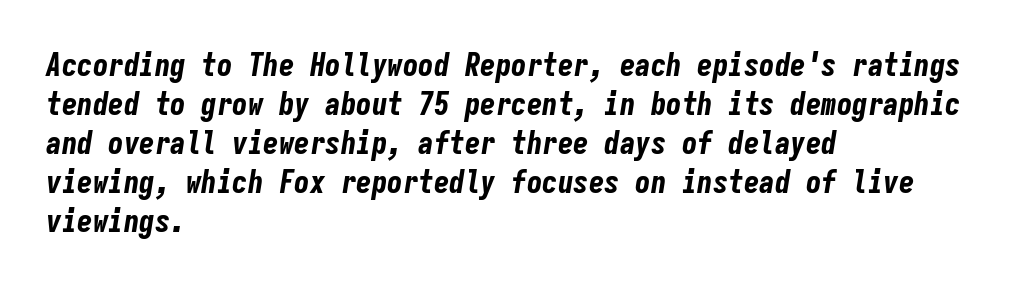
{"italic": "yes", "lean": "right", "slant_degrees": 9, "bold": "yes", "weight": "bold", "width": "condensed", "stroke_contrast": "low", "x_height": "medium", "monospaced": "yes", "underline": "no", "align": "left", "line_spacing": "normal", "line_spacing_ratio": 1.26, "letter_spacing": "normal", "letter_spacing_em": 0.0, "glyph_px": 31}
